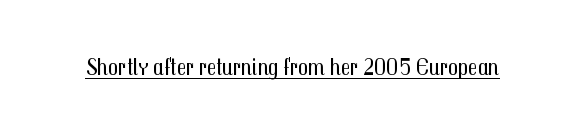
Underlined type. When letters stand straight like this, we call the style roman or upright. The line texture is even and compact thanks to regular tracking. The strokes carry an ordinary text weight at most.
